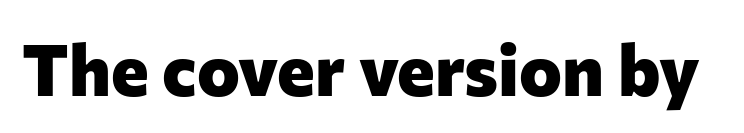
Q: Is the text bold? A: Yes.
Q: Is the text italic (slanted)? A: No, it is upright.
Q: Is the typeface a serif or a sans-serif typeface? A: Sans-serif.
Q: Is the text underlined? A: No.
Q: Is the spacing between letters normal or unusually wide? A: Normal.
Q: Width (condensed, normal, or wide)? A: Normal.
Q: Stroke contrast? A: Low.
Q: x-height? A: Medium.
Q: Monospaced? A: No.
